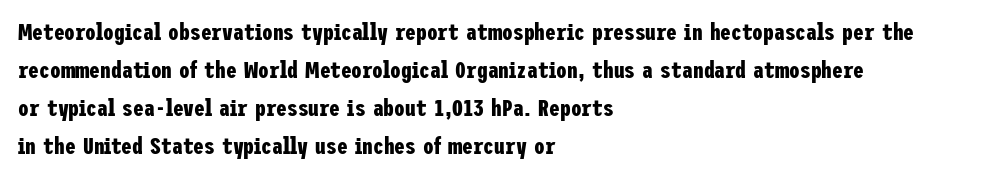
{"italic": "no", "bold": "yes", "underline": "no", "align": "left", "line_spacing": "normal", "line_spacing_ratio": 1.58, "letter_spacing": "normal", "letter_spacing_em": 0.0, "glyph_px": 24}
